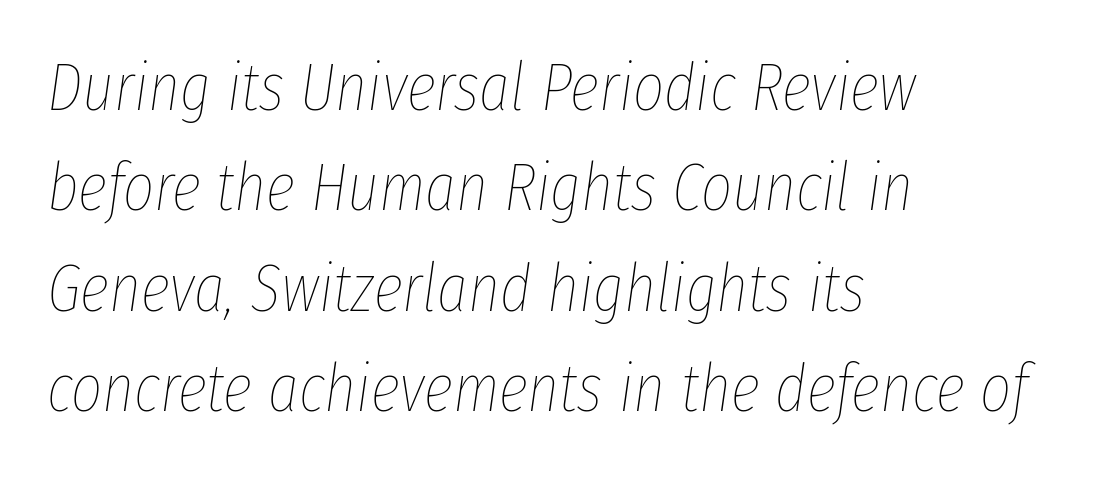
The image shows 67 px thin, condensed type, italic (leaning right); set left-aligned, normal line spacing (1.5x), normal letter spacing, not underlined; low stroke contrast and a medium x-height.
